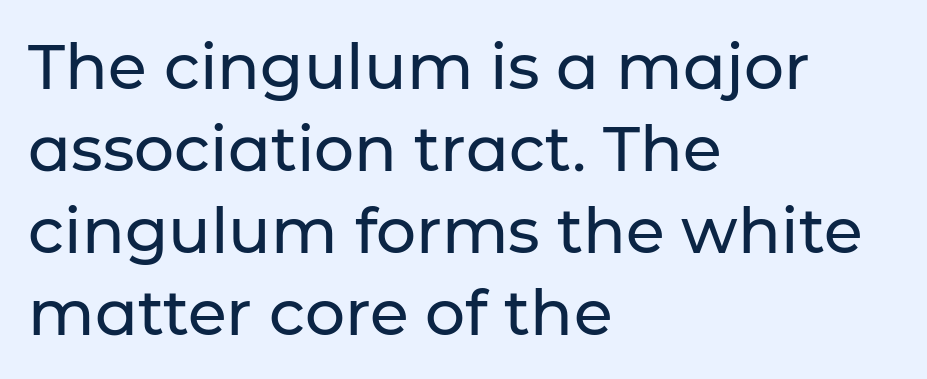
Q: Is the text italic (slanted)? A: No, it is upright.
Q: Is the typeface a serif or a sans-serif typeface? A: Sans-serif.
Q: Is the text underlined? A: No.
Q: How is the paragraph aligned? A: Left-aligned.
Q: Is the spacing between letters normal or unusually wide? A: Normal.
Q: Is the spacing between lines tight, normal or loose? A: Normal.
Q: Width (condensed, normal, or wide)? A: Normal.
Q: Stroke contrast? A: Low.
Q: x-height? A: Medium.
Q: Monospaced? A: No.
